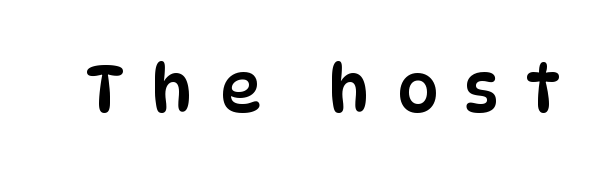
Q: Is the text italic (slanted)? A: No, it is upright.
Q: Is the typeface a serif or a sans-serif typeface? A: Sans-serif.
Q: Is the text underlined? A: No.
Q: Is the spacing between letters normal or unusually wide? A: Unusually wide.
Q: Width (condensed, normal, or wide)? A: Condensed.
Q: Stroke contrast? A: Low.
Q: x-height? A: Large.
Q: Monospaced? A: No.
